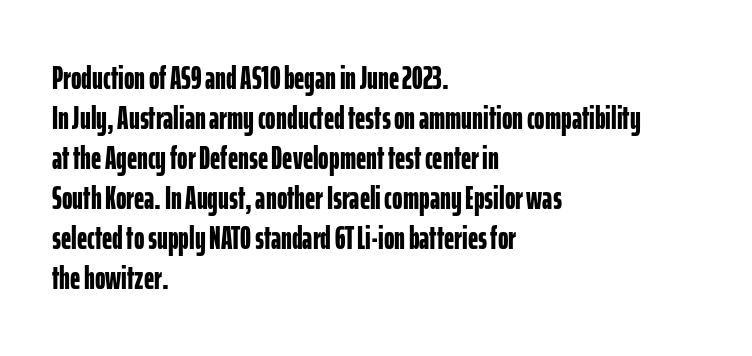
Q: Is the text bold? A: Yes.
Q: Is the text italic (slanted)? A: No, it is upright.
Q: Is the typeface a serif or a sans-serif typeface? A: Sans-serif.
Q: Is the text underlined? A: No.
Q: How is the paragraph aligned? A: Left-aligned.
Q: Is the spacing between letters normal or unusually wide? A: Normal.
Q: Is the spacing between lines tight, normal or loose? A: Normal.
Q: Width (condensed, normal, or wide)? A: Condensed.
Q: Stroke contrast? A: Low.
Q: x-height? A: Medium.
Q: Monospaced? A: No.
